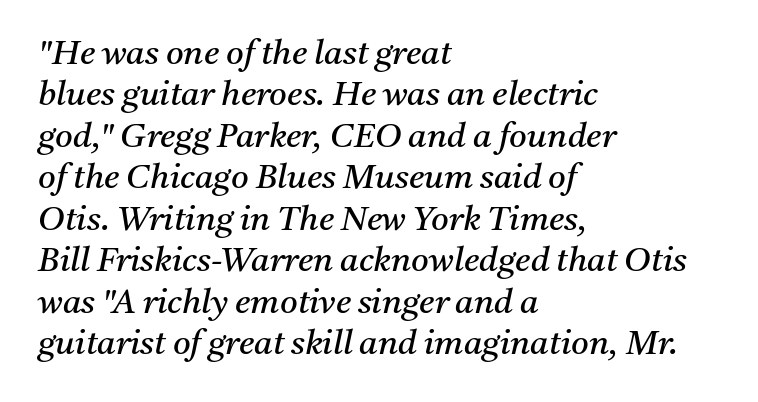
{"serif": "yes", "italic": "yes", "lean": "right", "slant_degrees": 11, "bold": "no", "weight": "regular", "width": "normal", "stroke_contrast": "medium", "x_height": "medium", "monospaced": "no", "underline": "no", "align": "left", "line_spacing_ratio": 1.22, "letter_spacing": "normal", "letter_spacing_em": 0.0, "glyph_px": 34}
